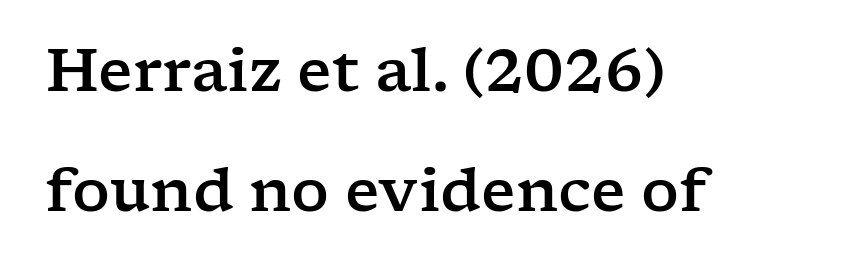
Q: Is the text italic (slanted)? A: No, it is upright.
Q: Is the typeface a serif or a sans-serif typeface? A: Serif.
Q: Is the text underlined? A: No.
Q: How is the paragraph aligned? A: Left-aligned.
Q: Is the spacing between letters normal or unusually wide? A: Normal.
Q: Is the spacing between lines tight, normal or loose? A: Loose.
Q: Width (condensed, normal, or wide)? A: Wide.
Q: Stroke contrast? A: Low.
Q: x-height? A: Medium.
Q: Monospaced? A: No.
